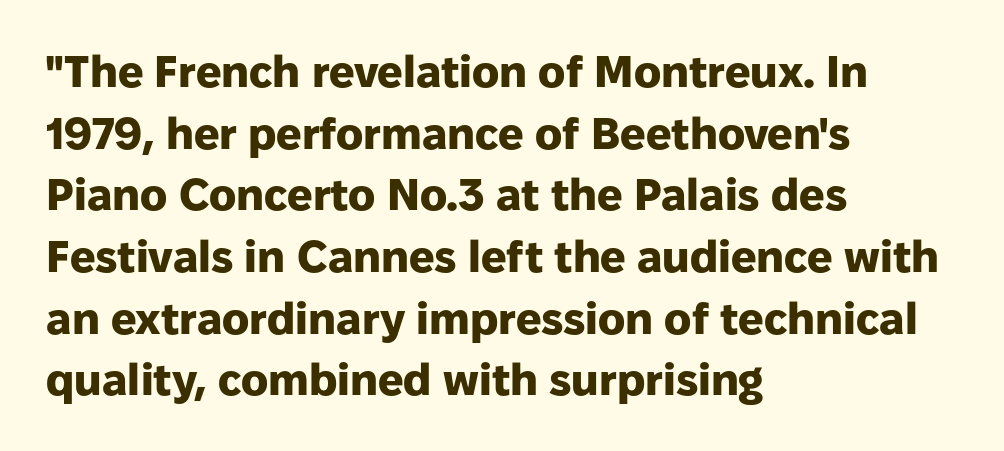
The image shows 45 px heavy sans-serif type, upright; set left-aligned, normal line spacing (1.37x), normal letter spacing, not underlined; low stroke contrast and a medium x-height.
